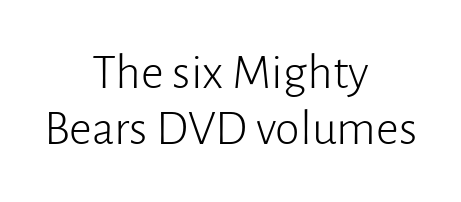
Do the characters align in a grid? No, the font is proportional. The letters stand straight up with perfectly vertical stems. Notice how the passage keeps no hard edge, just a central spine. The specimen omits any rule beneath the text block's lines.
